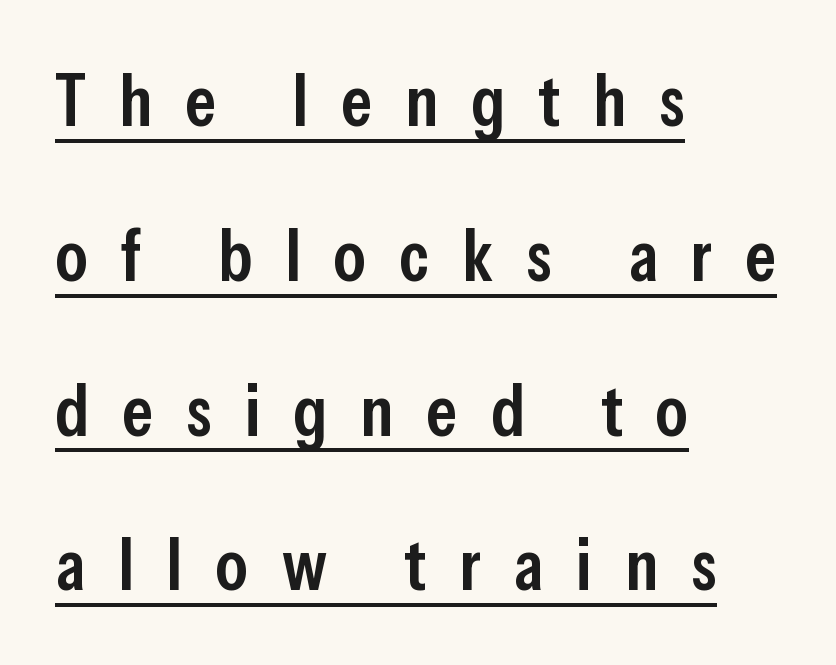
{"serif": "no", "italic": "no", "bold": "semi", "weight": "semibold", "width": "condensed", "stroke_contrast": "low", "x_height": "medium", "monospaced": "no", "underline": "yes", "align": "left", "line_spacing": "loose", "line_spacing_ratio": 2.12, "letter_spacing": "wide", "letter_spacing_em": 0.45, "glyph_px": 73}
